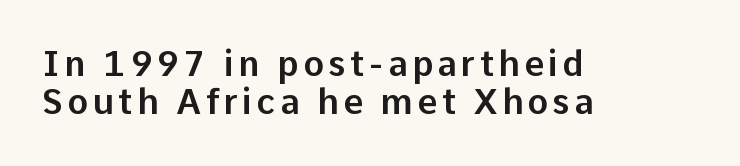
The image shows 35 px sans-serif type, upright; set left-aligned, tight line spacing (1.09x), not underlined; low stroke contrast and a medium x-height.
